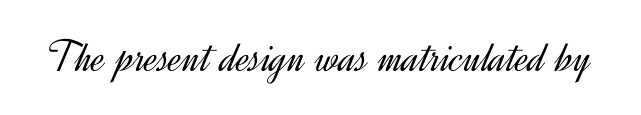
Students, note that the glyphs here touch the page at normal intervals. You could not count columns in this text — the font is proportionally spaced. Grotesque or geometric, the face here clearly has no serifs. This rendering features lettering with no underline. Summary of weight: not heavy and not bold.
